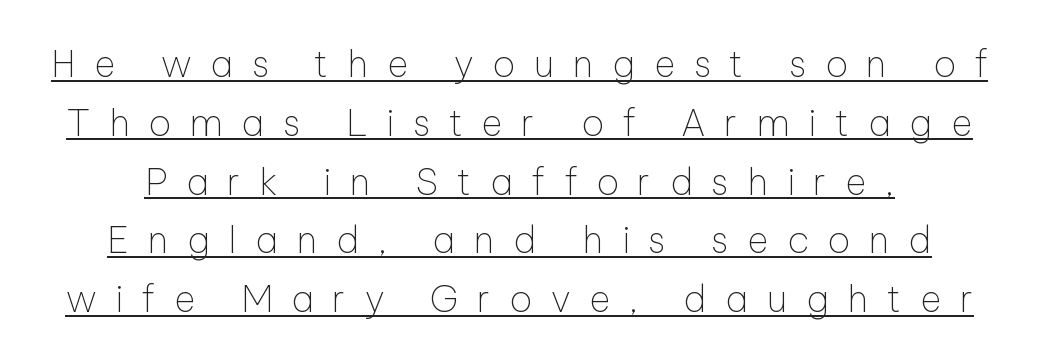
Q: Is the text bold? A: No.
Q: Is the text italic (slanted)? A: No, it is upright.
Q: Is the typeface a serif or a sans-serif typeface? A: Sans-serif.
Q: Is the text underlined? A: Yes.
Q: Is the spacing between letters normal or unusually wide? A: Unusually wide.
Q: Is the spacing between lines tight, normal or loose? A: Normal.
Q: Width (condensed, normal, or wide)? A: Normal.
Q: Stroke contrast? A: Low.
Q: x-height? A: Medium.
Q: Monospaced? A: No.
